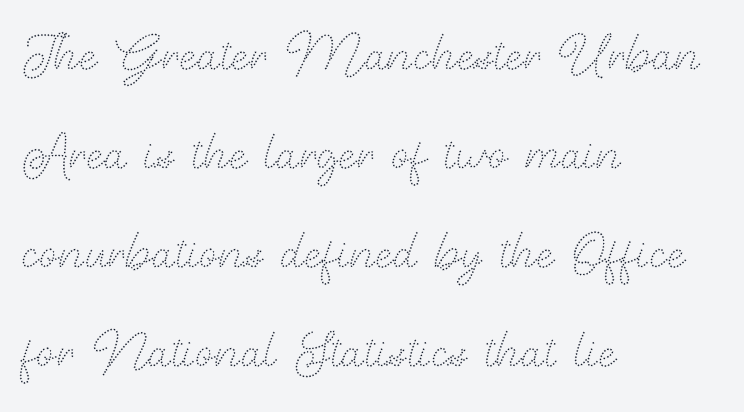
The image shows 67 px thin type; set left-aligned, normal line spacing (1.48x), normal letter spacing, not underlined; medium stroke contrast and a small x-height.
